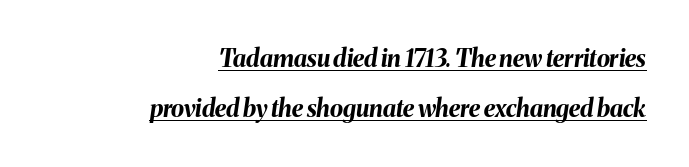
{"italic": "yes", "lean": "right", "slant_degrees": 8, "bold": "yes", "underline": "yes", "align": "right", "line_spacing": "loose", "line_spacing_ratio": 2.07, "letter_spacing": "normal", "letter_spacing_em": 0.0, "glyph_px": 24}
